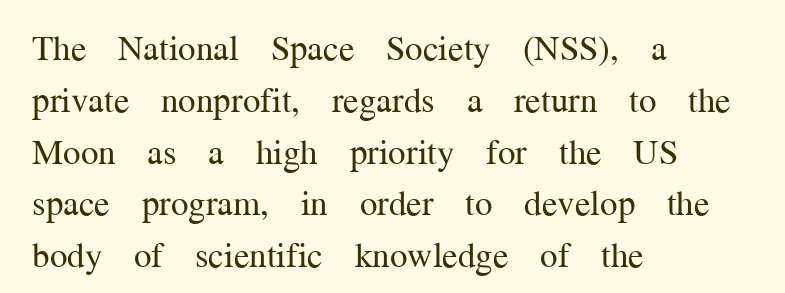
{"serif": "yes", "italic": "no", "bold": "no", "weight": "regular", "width": "normal", "stroke_contrast": "medium", "x_height": "medium", "monospaced": "no", "underline": "no", "align": "left", "line_spacing": "normal", "line_spacing_ratio": 1.48, "letter_spacing": "normal", "letter_spacing_em": 0.0, "glyph_px": 35}
